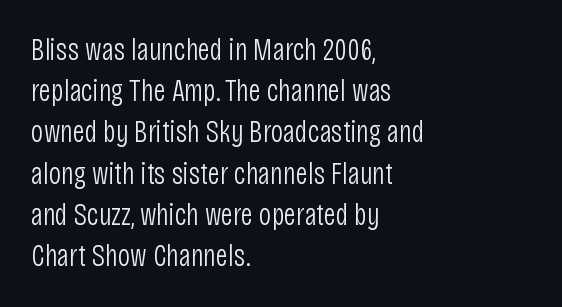
{"serif": "no", "italic": "no", "bold": "no", "weight": "light", "width": "condensed", "stroke_contrast": "low", "x_height": "large", "monospaced": "no", "underline": "no", "align": "left", "line_spacing": "normal", "line_spacing_ratio": 1.33, "letter_spacing": "normal", "letter_spacing_em": 0.0, "glyph_px": 31}
